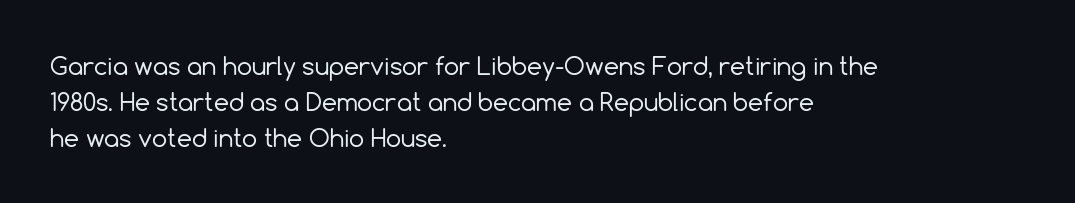
Q: Is the text bold? A: No.
Q: Is the text italic (slanted)? A: No, it is upright.
Q: Is the text underlined? A: No.
Q: How is the paragraph aligned? A: Left-aligned.
Q: Is the spacing between letters normal or unusually wide? A: Normal.
Q: Is the spacing between lines tight, normal or loose? A: Normal.
